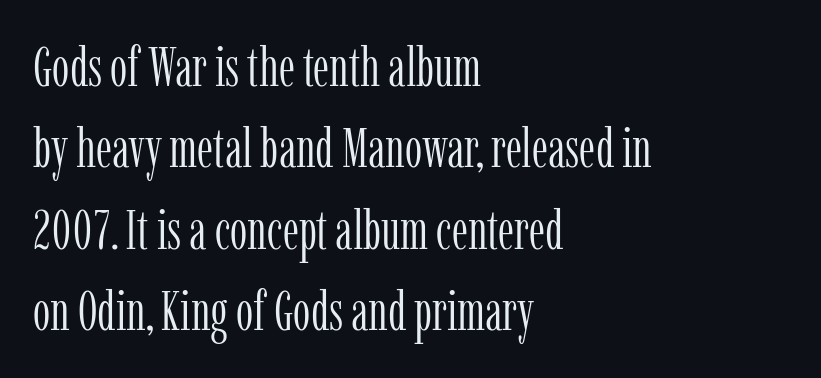
Notice how descenders clear the ascenders below comfortably — that's standard leading. Underline: absent. The face used here is proportionally spaced, like ordinary book or web type. There is no visible air inserted between adjacent glyphs.
